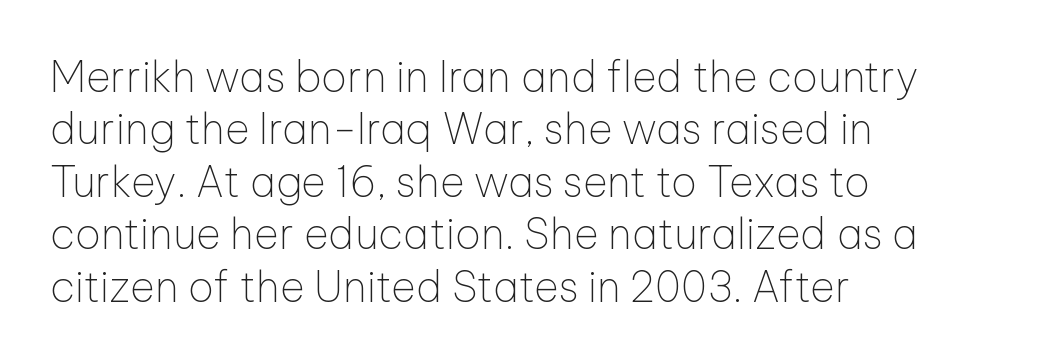
Q: Is the text bold? A: No.
Q: Is the text italic (slanted)? A: No, it is upright.
Q: Is the typeface a serif or a sans-serif typeface? A: Sans-serif.
Q: Is the text underlined? A: No.
Q: How is the paragraph aligned? A: Left-aligned.
Q: Is the spacing between letters normal or unusually wide? A: Normal.
Q: Is the spacing between lines tight, normal or loose? A: Normal.
Q: Width (condensed, normal, or wide)? A: Normal.
Q: Stroke contrast? A: Low.
Q: x-height? A: Medium.
Q: Monospaced? A: No.
